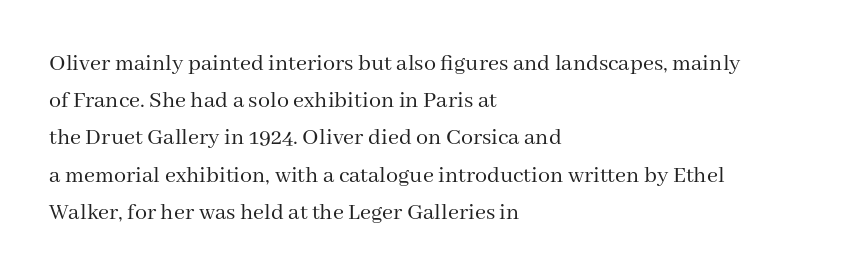
{"italic": "no", "bold": "no", "underline": "no", "align": "left", "line_spacing": "normal", "line_spacing_ratio": 1.55, "letter_spacing": "normal", "letter_spacing_em": 0.0, "glyph_px": 24}
